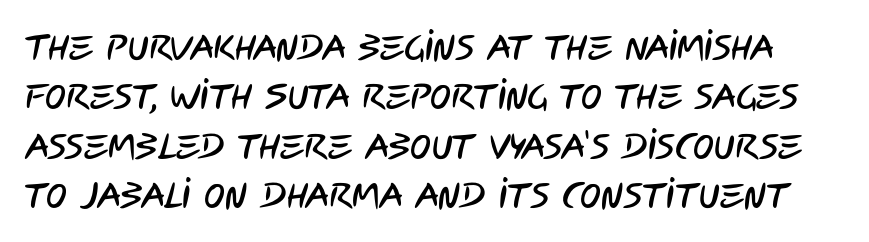
Q: Is the typeface a serif or a sans-serif typeface? A: Sans-serif.
Q: Is the text underlined? A: No.
Q: Is the spacing between letters normal or unusually wide? A: Normal.
Q: Is the spacing between lines tight, normal or loose? A: Normal.
Q: Width (condensed, normal, or wide)? A: Condensed.
Q: Stroke contrast? A: Low.
Q: x-height? A: Large.
Q: Monospaced? A: No.
